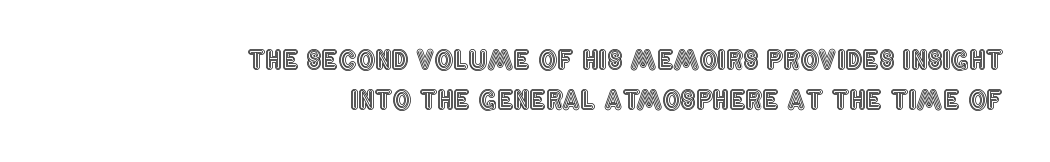
Look at the tracking — it's just the regular setting, nothing added. This is roman type, the default non-slanted kind. All the whitespace from short lines collects on the left. A typesetter would call this leading conventional body-copy spacing. Letters rest on an invisible, unmarked baseline.
